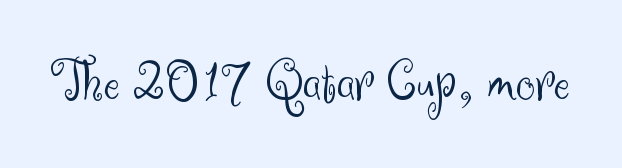
{"serif": "no", "italic": "no", "bold": "no", "weight": "light", "width": "normal", "stroke_contrast": "medium", "x_height": "small", "monospaced": "no", "underline": "no", "letter_spacing": "normal", "letter_spacing_em": 0.0, "glyph_px": 60}
